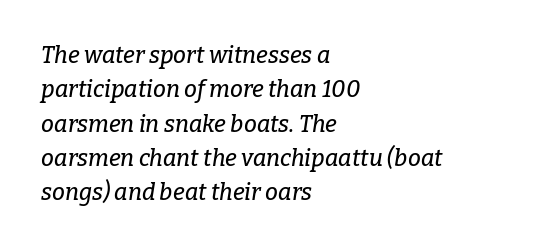
Q: Is the text italic (slanted)? A: Yes, it leans right by about 9 degrees.
Q: Is the text underlined? A: No.
Q: How is the paragraph aligned? A: Left-aligned.
Q: Is the spacing between letters normal or unusually wide? A: Normal.
Q: Is the spacing between lines tight, normal or loose? A: Normal.
